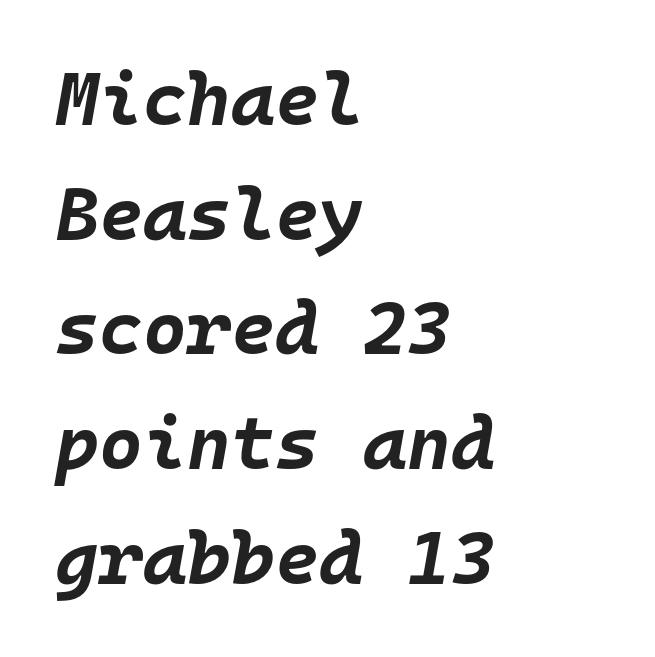
{"italic": "yes", "lean": "right", "slant_degrees": 10, "bold": "yes", "weight": "bold", "width": "normal", "stroke_contrast": "low", "x_height": "large", "monospaced": "yes", "underline": "no", "align": "left", "line_spacing": "normal", "line_spacing_ratio": 1.53, "letter_spacing": "normal", "letter_spacing_em": 0.0, "glyph_px": 75}
